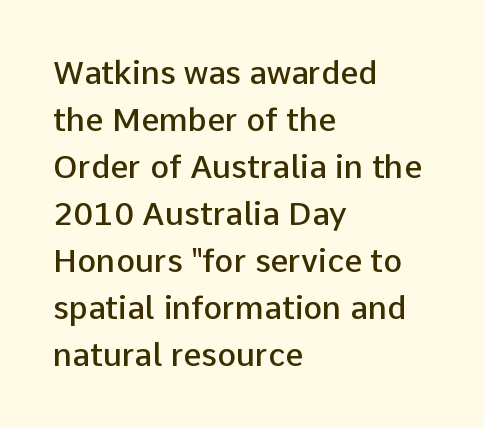
Q: Is the text bold? A: Semi-bold.
Q: Is the text italic (slanted)? A: No, it is upright.
Q: Is the typeface a serif or a sans-serif typeface? A: Sans-serif.
Q: Is the text underlined? A: No.
Q: How is the paragraph aligned? A: Left-aligned.
Q: Is the spacing between letters normal or unusually wide? A: Normal.
Q: Is the spacing between lines tight, normal or loose? A: Normal.
Q: Width (condensed, normal, or wide)? A: Normal.
Q: Stroke contrast? A: Low.
Q: x-height? A: Medium.
Q: Monospaced? A: No.
